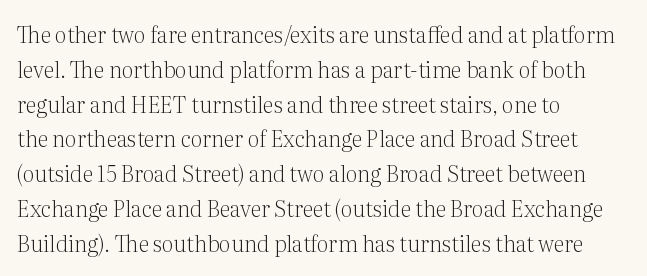
{"italic": "no", "bold": "no", "underline": "no", "align": "left", "line_spacing": "normal", "line_spacing_ratio": 1.58, "letter_spacing": "normal", "letter_spacing_em": 0.0, "glyph_px": 22}
